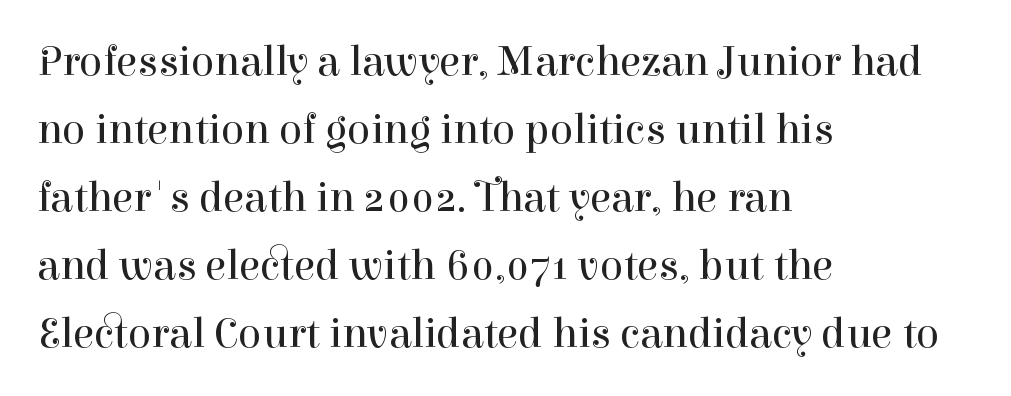
Designer's note — italics off, roman on. The rows are spaced the way most documents space them. Stroke thickness stays within the range of a standard reading face or lighter. The glyphs are unaccompanied by any horizontal stroke below them. Each letter keeps its own natural width here, so spacing adapts to shape.
